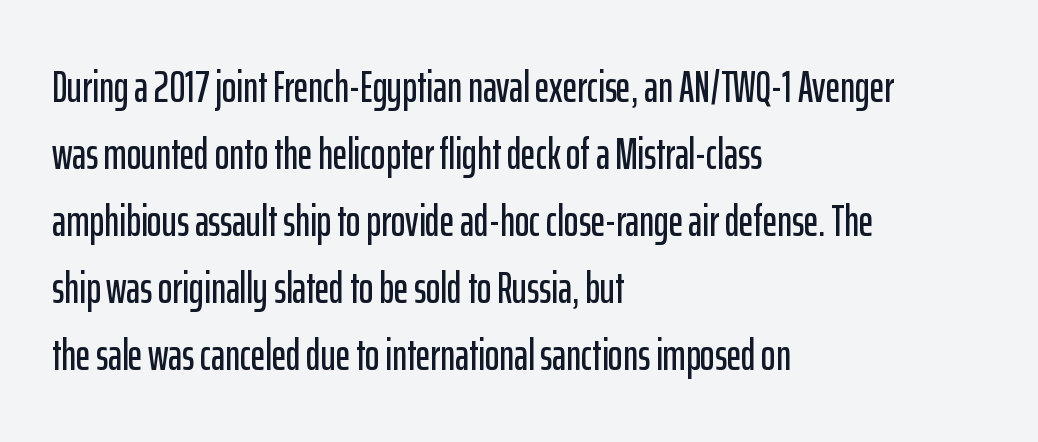
Q: Is the text italic (slanted)? A: No, it is upright.
Q: Is the typeface a serif or a sans-serif typeface? A: Sans-serif.
Q: Is the text underlined? A: No.
Q: How is the paragraph aligned? A: Left-aligned.
Q: Is the spacing between letters normal or unusually wide? A: Normal.
Q: Is the spacing between lines tight, normal or loose? A: Normal.
Q: Width (condensed, normal, or wide)? A: Condensed.
Q: Stroke contrast? A: Low.
Q: x-height? A: Medium.
Q: Monospaced? A: No.
